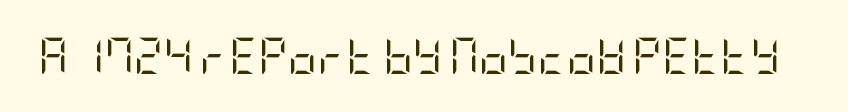
Q: Is the text bold? A: No.
Q: Is the text italic (slanted)? A: No, it is upright.
Q: Is the typeface a serif or a sans-serif typeface? A: Sans-serif.
Q: Is the text underlined? A: No.
Q: Is the spacing between letters normal or unusually wide? A: Normal.
Q: Width (condensed, normal, or wide)? A: Condensed.
Q: Stroke contrast? A: Low.
Q: x-height? A: Large.
